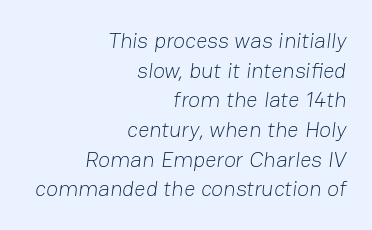
The image shows 22 px text type; set right-aligned, normal line spacing (1.35x), normal letter spacing, not underlined.
